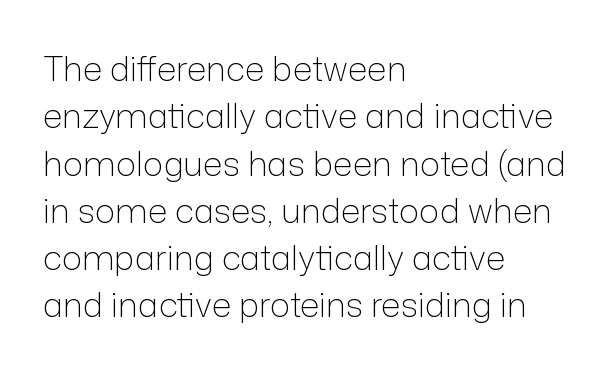
Q: Is the text bold? A: No.
Q: Is the text italic (slanted)? A: No, it is upright.
Q: Is the typeface a serif or a sans-serif typeface? A: Sans-serif.
Q: Is the text underlined? A: No.
Q: How is the paragraph aligned? A: Left-aligned.
Q: Is the spacing between letters normal or unusually wide? A: Normal.
Q: Is the spacing between lines tight, normal or loose? A: Normal.
Q: Width (condensed, normal, or wide)? A: Normal.
Q: Stroke contrast? A: Low.
Q: x-height? A: Medium.
Q: Monospaced? A: No.
